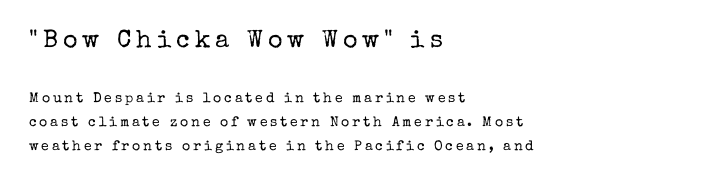
The image shows 25 px text type, upright; set left-aligned, line spacing 1.72x, unusually wide letter spacing (+0.2 em), not underlined; the first (top) block is 1.79x larger.
